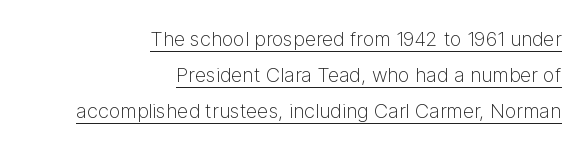
Each stroke keeps to a modest, everyday thickness or less. Italic: no, the glyphs are upright roman. The typesetter has applied underlining to the passage shown. A typesetter would call this zero additional tracking. Right-aligned paragraph, ragged on the left.
